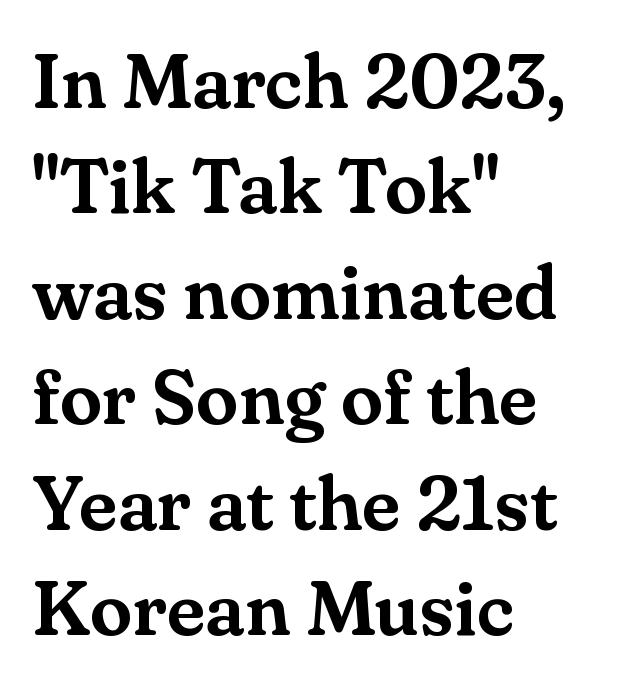
What's the leading like? Ordinary, nothing unusual. Note the varied advance widths — an 'i' is clearly narrower than an 'm'. Each line starts at the same left margin while the right side varies. Letterform terminals end in serifs throughout the passage. This sample uses an upright cut, with every glyph sitting square on the baseline. The passage shown is not underscored anywhere.
